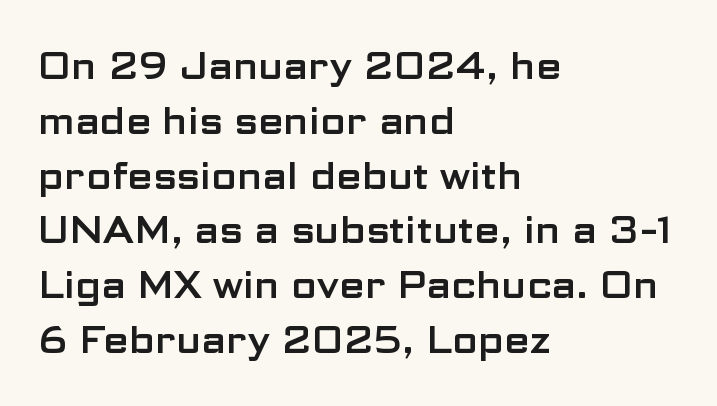
The image shows 37 px wide sans-serif type, upright; set left-aligned, normal line spacing (1.48x), normal letter spacing, not underlined; low stroke contrast and a medium x-height.
